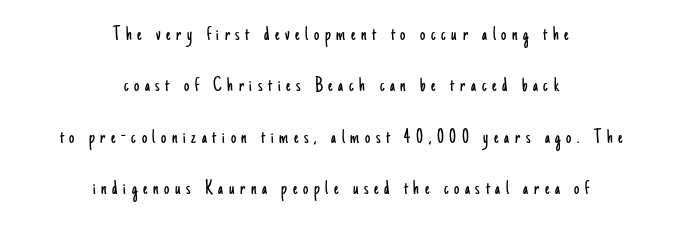
The image shows 21 px text type, upright; set centered, loose line spacing (2.45x), unusually wide letter spacing (+0.27 em), not underlined.
